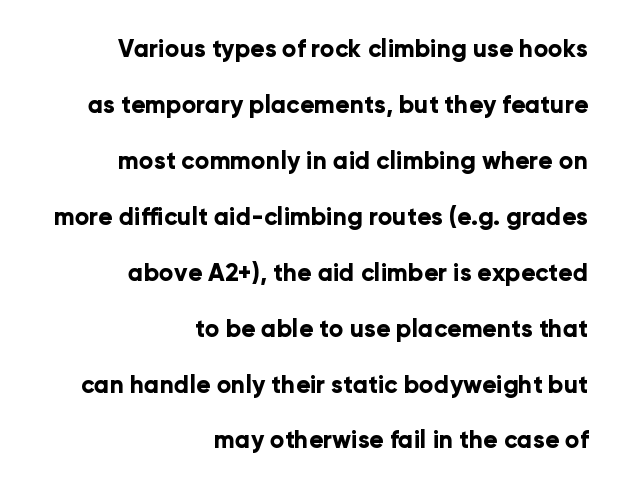
The image shows 24 px bold type, upright; set right-aligned, loose line spacing (2.33x), normal letter spacing, not underlined.
